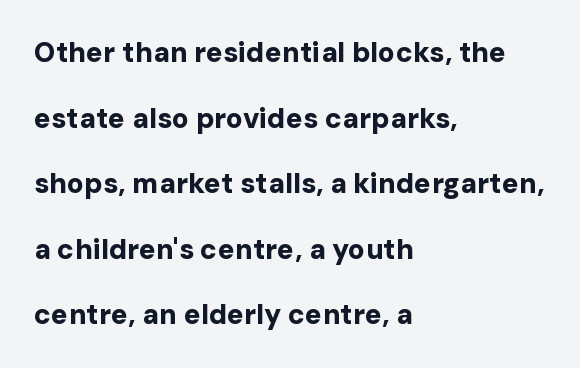
The image shows 28 px bold sans-serif type, upright; set left-aligned, loose line spacing (2.34x), normal letter spacing, not underlined; low stroke contrast and a medium x-height.
